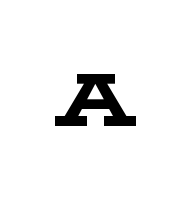
Q: Is the text bold? A: Yes.
Q: Is the text italic (slanted)? A: No, it is upright.
Q: Is the typeface a serif or a sans-serif typeface? A: Serif.
Q: Is the text underlined? A: No.
Q: Is the spacing between letters normal or unusually wide? A: Unusually wide.
Q: Width (condensed, normal, or wide)? A: Wide.
Q: Stroke contrast? A: Low.
Q: x-height? A: Medium.
Q: Monospaced? A: No.
